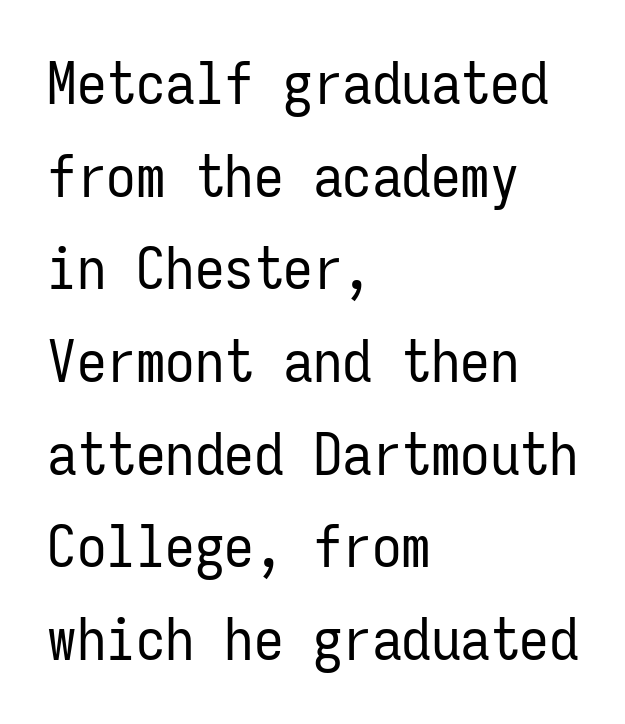
Q: Is the text bold? A: No.
Q: Is the text italic (slanted)? A: No, it is upright.
Q: Is the typeface a serif or a sans-serif typeface? A: Sans-serif.
Q: Is the text underlined? A: No.
Q: How is the paragraph aligned? A: Left-aligned.
Q: Is the spacing between letters normal or unusually wide? A: Normal.
Q: Is the spacing between lines tight, normal or loose? A: Normal.
Q: Width (condensed, normal, or wide)? A: Condensed.
Q: Stroke contrast? A: Low.
Q: x-height? A: Medium.
Q: Monospaced? A: Yes.
